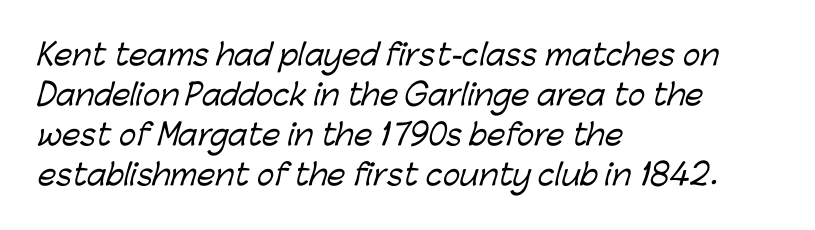
The vertical gap from one line to the next is medium. Think of a printed novel: that variable character pitch is what you see here. Just letters on the line, the space beneath them empty. Standard letterfit; no display-style spreading of the glyphs. Serif or sans? Sans — the stroke terminals are bare. Does the copy run flush right? No — it runs flush left.
